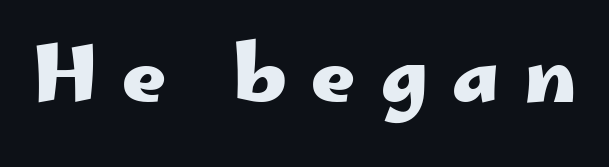
Q: Is the text bold? A: Yes.
Q: Is the text italic (slanted)? A: No, it is upright.
Q: Is the typeface a serif or a sans-serif typeface? A: Sans-serif.
Q: Is the text underlined? A: No.
Q: Is the spacing between letters normal or unusually wide? A: Unusually wide.
Q: Width (condensed, normal, or wide)? A: Wide.
Q: Stroke contrast? A: Low.
Q: x-height? A: Small.
Q: Monospaced? A: No.
